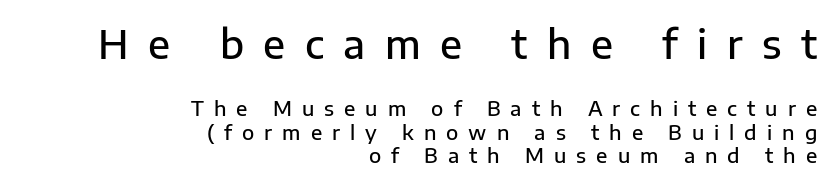
{"serif": "no", "italic": "no", "bold": "semi", "weight": "semibold", "width": "normal", "stroke_contrast": "low", "x_height": "medium", "monospaced": "no", "underline": "no", "align": "right", "line_spacing_ratio": 1.18, "letter_spacing": "wide", "letter_spacing_em": 0.5, "larger_block": "first", "size_ratio": 1.95, "glyph_px": 39}
